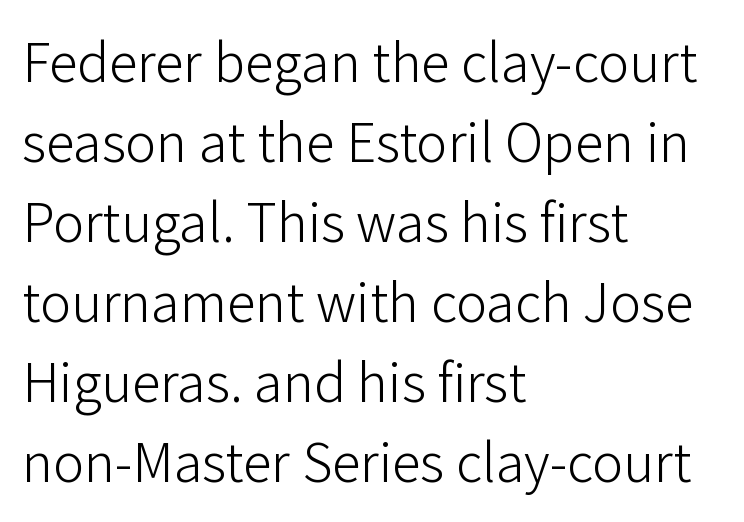
{"serif": "no", "italic": "no", "bold": "no", "weight": "light", "width": "normal", "stroke_contrast": "low", "x_height": "medium", "monospaced": "no", "underline": "no", "align": "left", "line_spacing": "normal", "line_spacing_ratio": 1.38, "letter_spacing": "normal", "letter_spacing_em": 0.0, "glyph_px": 58}
